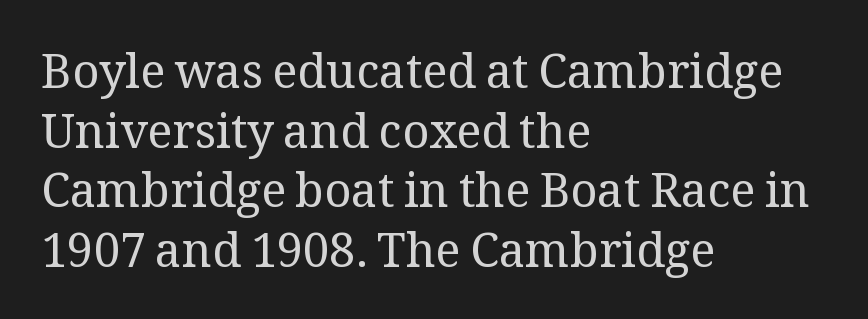
{"serif": "yes", "italic": "no", "bold": "no", "weight": "regular", "width": "normal", "stroke_contrast": "medium", "x_height": "medium", "monospaced": "no", "underline": "no", "align": "left", "line_spacing": "normal", "line_spacing_ratio": 1.27, "letter_spacing": "normal", "letter_spacing_em": 0.0, "glyph_px": 47}
